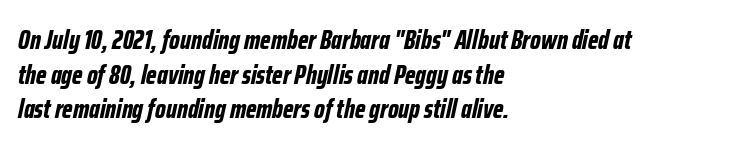
{"italic": "yes", "lean": "right", "slant_degrees": 12, "bold": "yes", "underline": "no", "align": "left", "line_spacing": "normal", "line_spacing_ratio": 1.28, "letter_spacing": "normal", "letter_spacing_em": 0.0, "glyph_px": 27}
